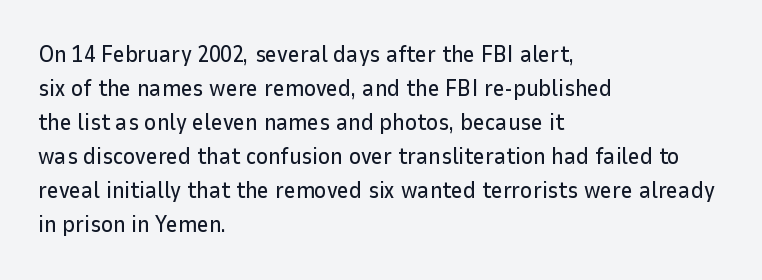
Clear beneath every line of the passage. Notice how descenders clear the ascenders below comfortably — that's standard leading. In terms of letterspacing, this is plain default setting. The lettering stays uniformly vertical, giving the passage a roman look. The lines in this sample share a left origin and differ only in where they stop.
